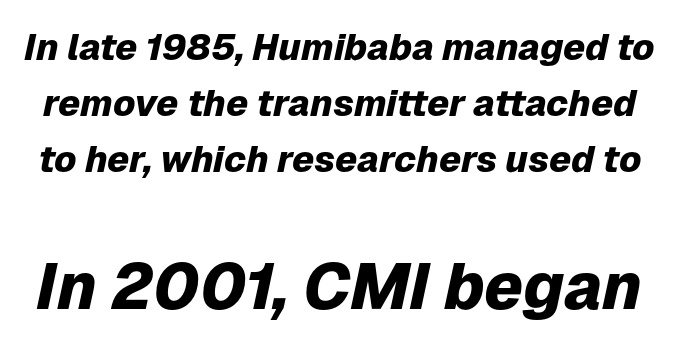
These lines keep a tight, regular rhythm from letter to letter. Varying glyph widths throughout — classic text-font behaviour. Quick note: underline off. The rendering applies a slant to the glyphs. Heavy, bold letterforms. Type size steps up from the first block to the second.
